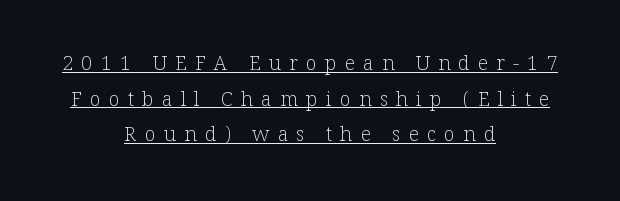
The image shows 20 px text type, upright; set centered, line spacing 1.78x, unusually wide letter spacing (+0.41 em), underlined.
